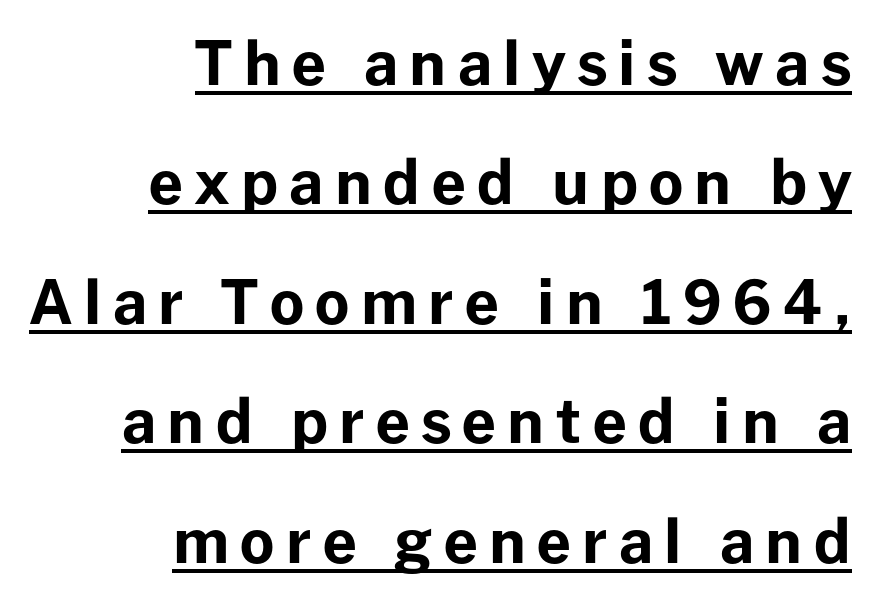
Q: Is the text bold? A: Yes.
Q: Is the text italic (slanted)? A: No, it is upright.
Q: Is the typeface a serif or a sans-serif typeface? A: Sans-serif.
Q: Is the text underlined? A: Yes.
Q: How is the paragraph aligned? A: Right-aligned.
Q: Is the spacing between lines tight, normal or loose? A: Loose.
Q: Width (condensed, normal, or wide)? A: Normal.
Q: Stroke contrast? A: Low.
Q: x-height? A: Medium.
Q: Monospaced? A: No.
